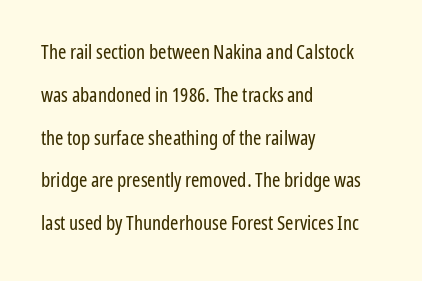
Students, note that the glyphs here touch the page at normal intervals. The paragraph shown leans on its left margin. Plain, unruled lines of type. Notice how the stems are strictly vertical — no italics here. If you measured baseline to baseline, you'd find a long distance.
